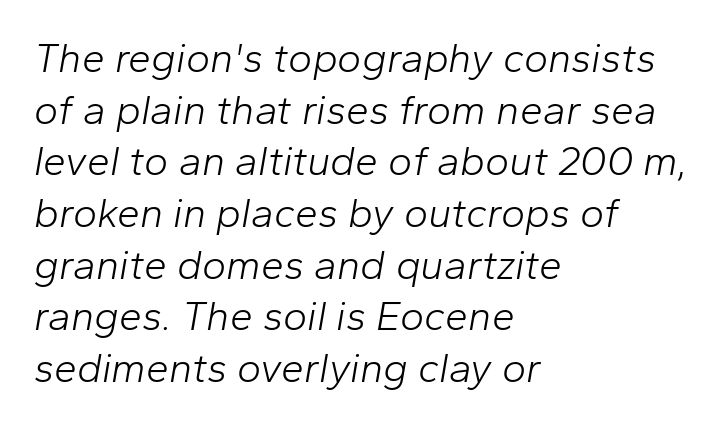
Q: Is the text bold? A: No.
Q: Is the text italic (slanted)? A: Yes, it leans right by about 10 degrees.
Q: Is the text underlined? A: No.
Q: How is the paragraph aligned? A: Left-aligned.
Q: Is the spacing between letters normal or unusually wide? A: Normal.
Q: Is the spacing between lines tight, normal or loose? A: Normal.
Q: Width (condensed, normal, or wide)? A: Normal.
Q: Stroke contrast? A: Low.
Q: x-height? A: Medium.
Q: Monospaced? A: No.
